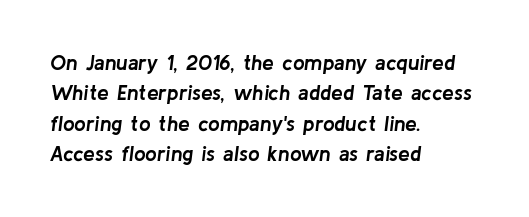
The image shows 21 px bold type, italic (leaning right); set left-aligned, normal line spacing (1.45x), normal letter spacing, not underlined.
